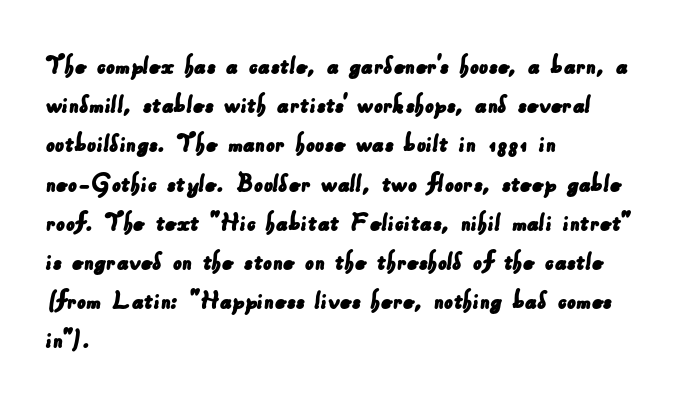
{"serif": "no", "width": "normal", "stroke_contrast": "low", "x_height": "small", "monospaced": "no", "underline": "no", "align": "left", "line_spacing": "normal", "line_spacing_ratio": 1.4, "letter_spacing": "normal", "letter_spacing_em": 0.0, "glyph_px": 28}
